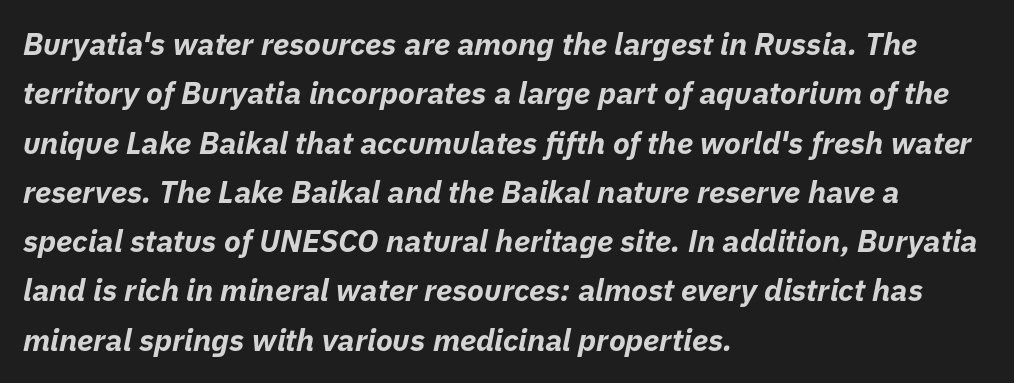
Check the space under the baseline: it is left empty. Every character sits at an angle, as italics do. In terms of leading, this rendering sits right in the middle. The passage shown is typed in a proportional face where columns would drift. Compared with an ordinary text face, these strokes are far heavier — a full bold.
